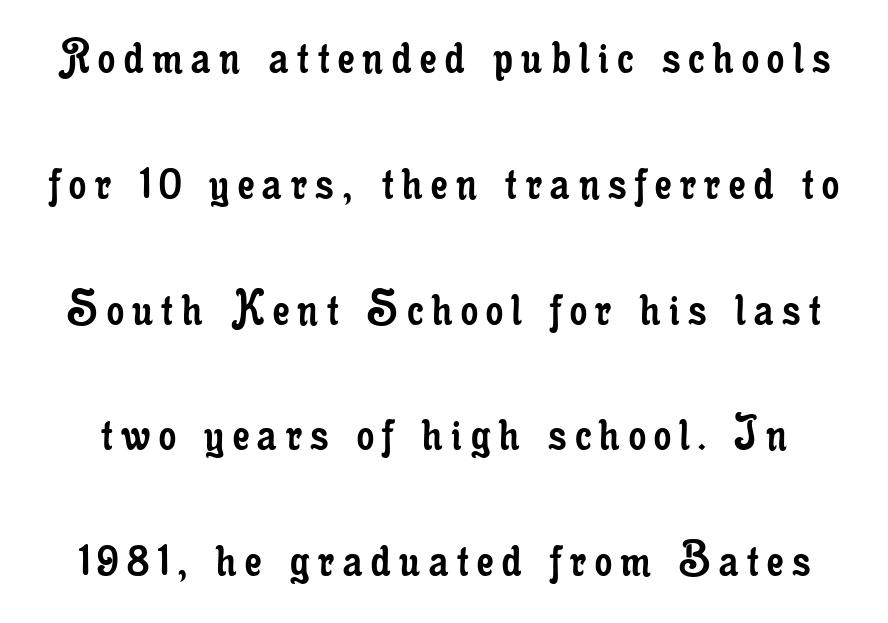
Stroke mass is kept to a normal reading level or below. Has an underline been added? It has not. Character widths vary here, with narrow letters taking less room than wide ones. This is roman type, the default non-slanted kind.
